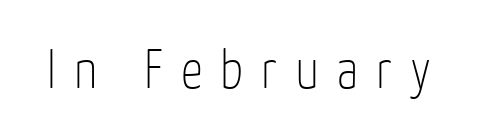
Q: Is the text bold? A: No.
Q: Is the text italic (slanted)? A: No, it is upright.
Q: Is the typeface a serif or a sans-serif typeface? A: Sans-serif.
Q: Is the text underlined? A: No.
Q: Is the spacing between letters normal or unusually wide? A: Unusually wide.
Q: Width (condensed, normal, or wide)? A: Condensed.
Q: Stroke contrast? A: Low.
Q: x-height? A: Medium.
Q: Monospaced? A: No.
